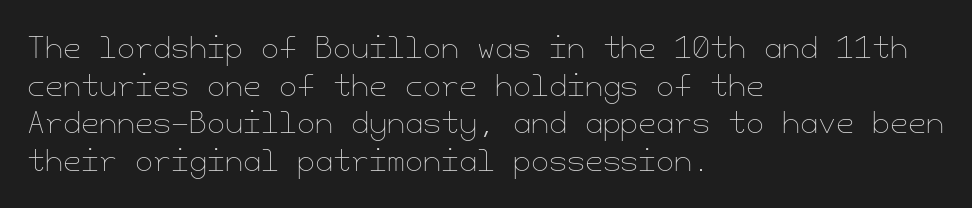
The image shows 29 px thin type, upright; set left-aligned, normal line spacing (1.3x), normal letter spacing, not underlined; low stroke contrast and a small x-height.
